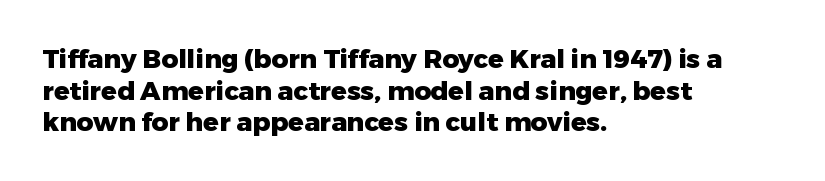
{"italic": "no", "bold": "yes", "underline": "no", "align": "left", "line_spacing_ratio": 1.22, "letter_spacing": "normal", "letter_spacing_em": 0.0, "glyph_px": 26}
